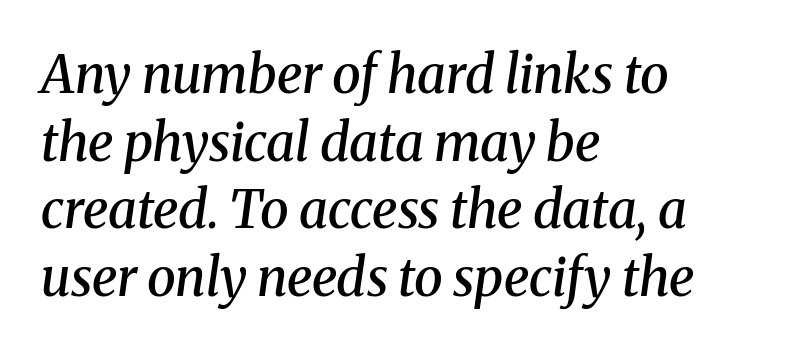
The image shows 52 px semibold serif type, italic (leaning right); set left-aligned, normal line spacing (1.3x), normal letter spacing, not underlined; medium stroke contrast and a medium x-height.
